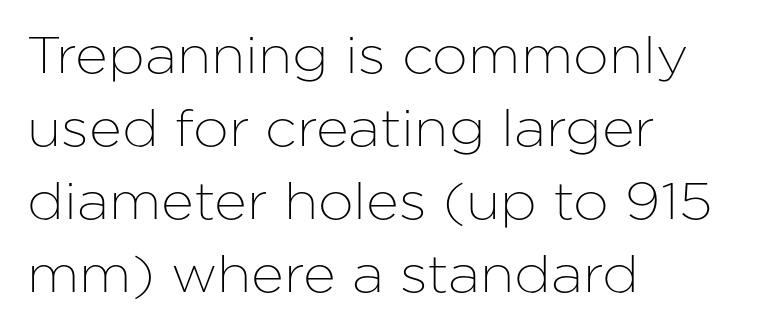
{"serif": "no", "italic": "no", "width": "normal", "stroke_contrast": "low", "x_height": "medium", "monospaced": "no", "underline": "no", "align": "left", "line_spacing": "normal", "line_spacing_ratio": 1.43, "letter_spacing": "normal", "letter_spacing_em": 0.0, "glyph_px": 51}
